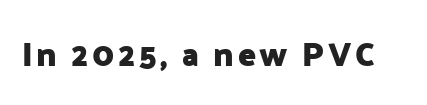
{"serif": "no", "italic": "no", "bold": "yes", "weight": "heavy", "width": "normal", "stroke_contrast": "low", "x_height": "medium", "monospaced": "no", "underline": "no", "glyph_px": 33}
